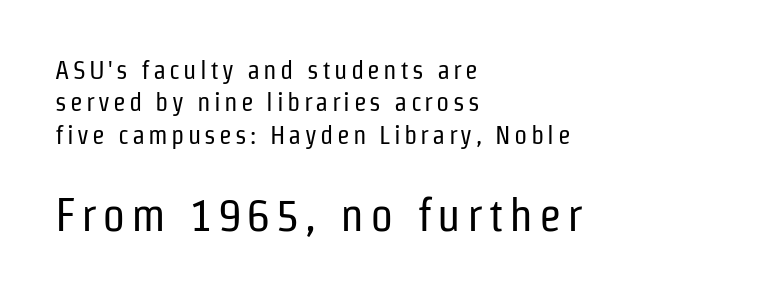
The image shows 46 px regular-weight, condensed sans-serif type, upright; set left-aligned, normal line spacing (1.25x), not underlined; the second (bottom) block is 1.77x larger; low stroke contrast and a medium x-height.
